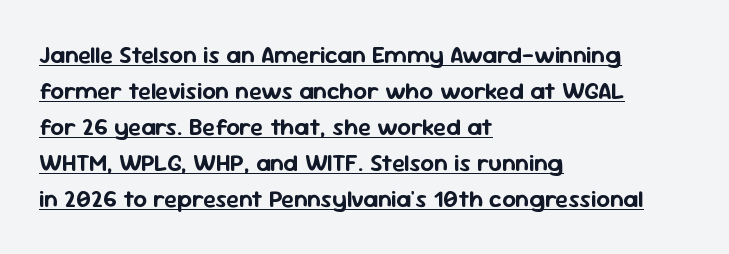
{"italic": "no", "underline": "yes", "align": "left", "line_spacing": "normal", "line_spacing_ratio": 1.5, "letter_spacing": "normal", "letter_spacing_em": 0.0, "glyph_px": 24}
